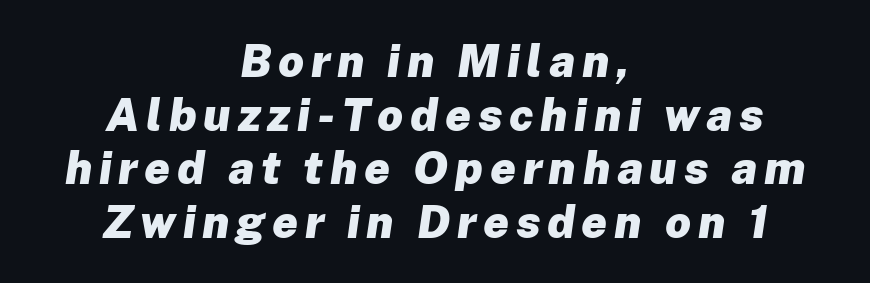
Q: Is the text bold? A: Yes.
Q: Is the text italic (slanted)? A: Yes, it leans right by about 8 degrees.
Q: Is the text underlined? A: No.
Q: How is the paragraph aligned? A: Centered.
Q: Width (condensed, normal, or wide)? A: Normal.
Q: Stroke contrast? A: Low.
Q: x-height? A: Medium.
Q: Monospaced? A: No.
